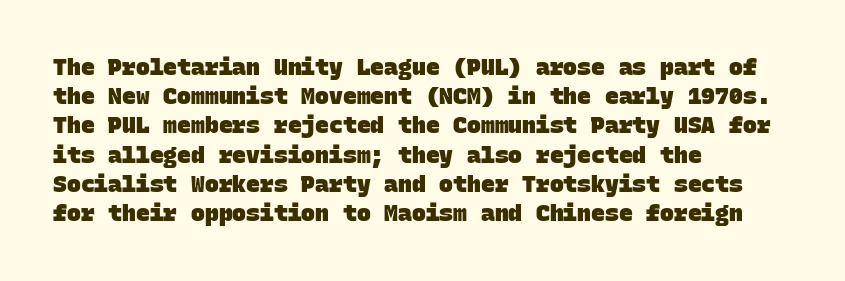
{"bold": "yes", "underline": "no", "align": "left", "line_spacing": "normal", "line_spacing_ratio": 1.27, "letter_spacing": "normal", "letter_spacing_em": 0.0, "glyph_px": 23}
